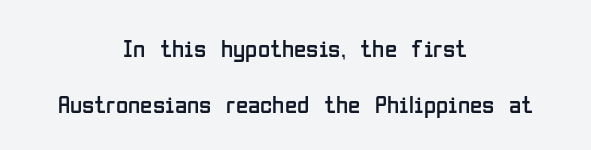
{"italic": "no", "bold": "no", "underline": "no", "align": "center", "line_spacing": "loose", "line_spacing_ratio": 2.23, "letter_spacing": "normal", "letter_spacing_em": 0.0, "glyph_px": 25}
